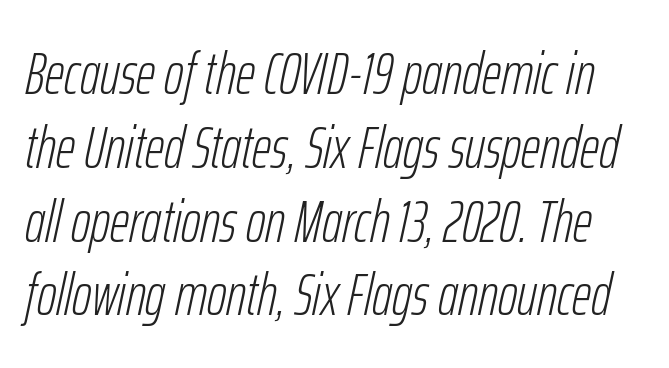
The image shows 60 px light, condensed type, italic (leaning right); set line spacing 1.23x, normal letter spacing, not underlined; low stroke contrast and a medium x-height.
